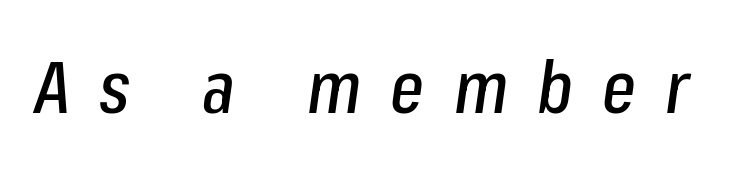
{"italic": "yes", "lean": "right", "slant_degrees": 8, "width": "condensed", "stroke_contrast": "low", "x_height": "medium", "monospaced": "no", "underline": "no", "letter_spacing": "wide", "letter_spacing_em": 0.4, "glyph_px": 72}
